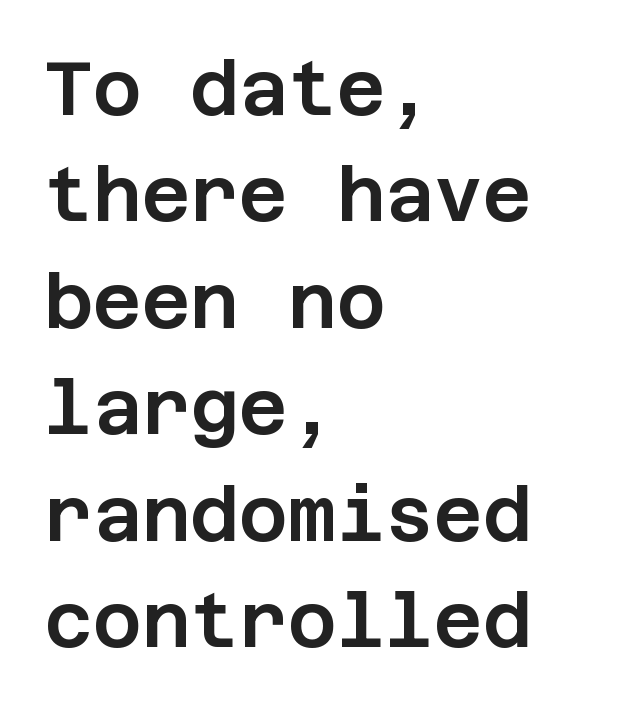
Q: Is the text italic (slanted)? A: No, it is upright.
Q: Is the typeface a serif or a sans-serif typeface? A: Sans-serif.
Q: Is the text underlined? A: No.
Q: How is the paragraph aligned? A: Left-aligned.
Q: Is the spacing between letters normal or unusually wide? A: Normal.
Q: Is the spacing between lines tight, normal or loose? A: Normal.
Q: Width (condensed, normal, or wide)? A: Normal.
Q: Stroke contrast? A: Low.
Q: x-height? A: Large.
